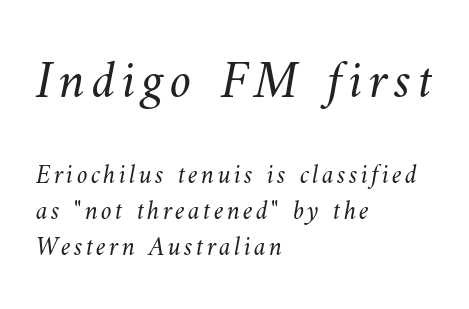
Q: Is the text bold? A: No.
Q: Is the text underlined? A: No.
Q: How is the paragraph aligned? A: Left-aligned.
Q: Is the spacing between lines tight, normal or loose? A: Normal.
Q: Which block of text is set in a larger size, the first (top) or the second (bottom)? A: The first (top) one.
Q: Width (condensed, normal, or wide)? A: Normal.
Q: Stroke contrast? A: Medium.
Q: x-height? A: Small.
Q: Monospaced? A: No.
